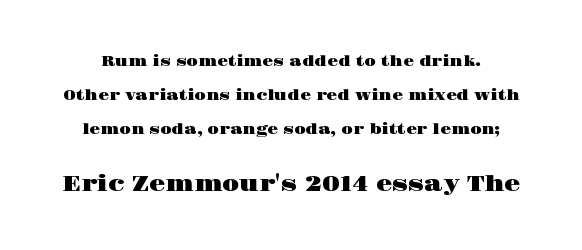
Between these two stacked blocks, the lower one wins on size. Descender tails drop into unmarked territory. The vertical gap from one line to the next is large. Characters follow at the spacing the type designer built in. Posture: straight, roman, zero tilt.
